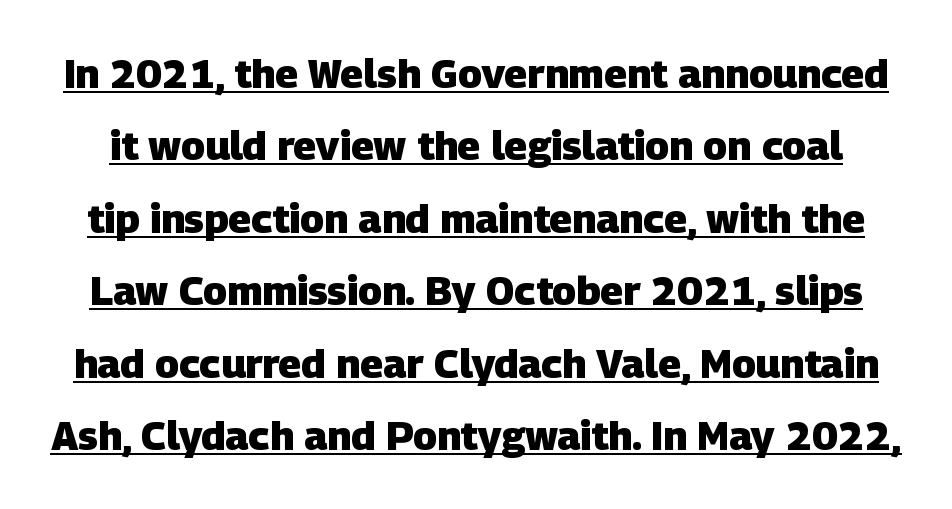
Default kerning and tracking; the words read as compact shapes. Decoration check: the copy is underlined. Think of a printed novel: that variable character pitch is what you see here. Heavy-handed strokes throughout: this text is bold.
